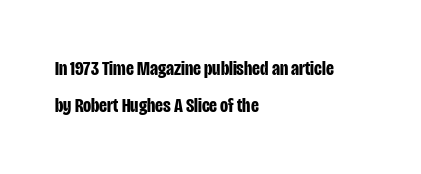
The letters stand straight up with perfectly vertical stems. Alignment: flush left. No word sits above an underline. Typesetter's note: full bold, strokes at maximum text heaviness.
